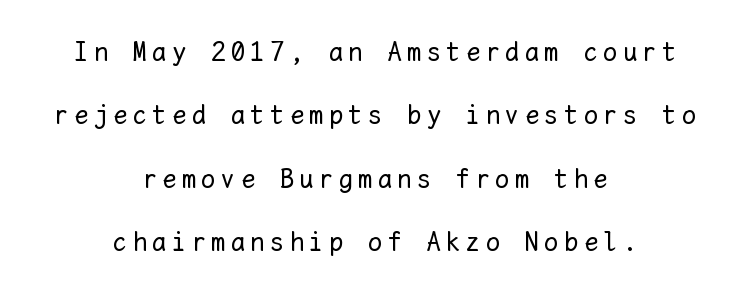
Q: Is the text bold? A: No.
Q: Is the text italic (slanted)? A: No, it is upright.
Q: Is the text underlined? A: No.
Q: How is the paragraph aligned? A: Centered.
Q: Is the spacing between letters normal or unusually wide? A: Unusually wide.
Q: Is the spacing between lines tight, normal or loose? A: Loose.
Q: Width (condensed, normal, or wide)? A: Normal.
Q: Stroke contrast? A: Low.
Q: x-height? A: Medium.
Q: Monospaced? A: Yes.
